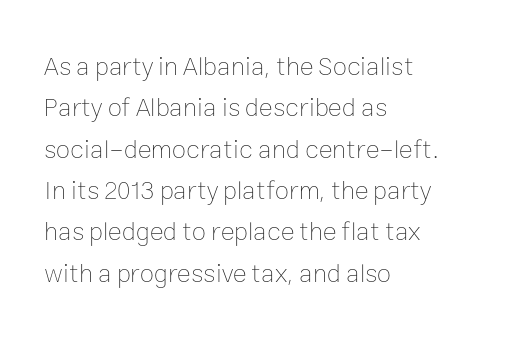
Q: Is the text bold? A: No.
Q: Is the text italic (slanted)? A: No, it is upright.
Q: Is the text underlined? A: No.
Q: How is the paragraph aligned? A: Left-aligned.
Q: Is the spacing between letters normal or unusually wide? A: Normal.
Q: Is the spacing between lines tight, normal or loose? A: Normal.
